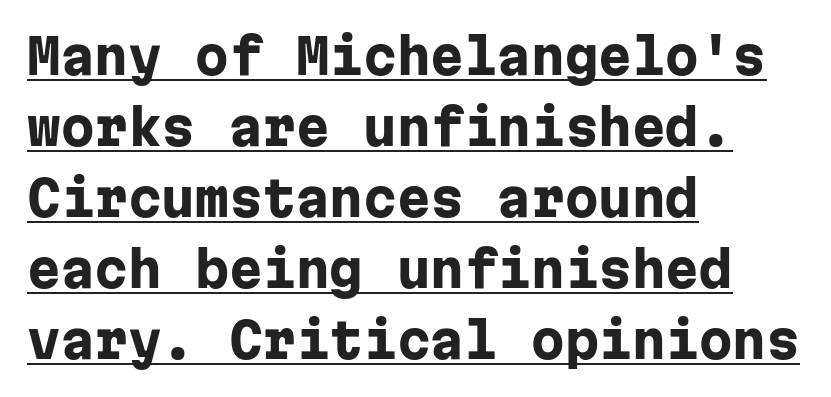
{"serif": "no", "italic": "no", "bold": "yes", "weight": "heavy", "width": "normal", "stroke_contrast": "low", "x_height": "medium", "monospaced": "yes", "underline": "yes", "align": "left", "line_spacing": "normal", "line_spacing_ratio": 1.48, "letter_spacing": "normal", "letter_spacing_em": 0.0, "glyph_px": 48}
